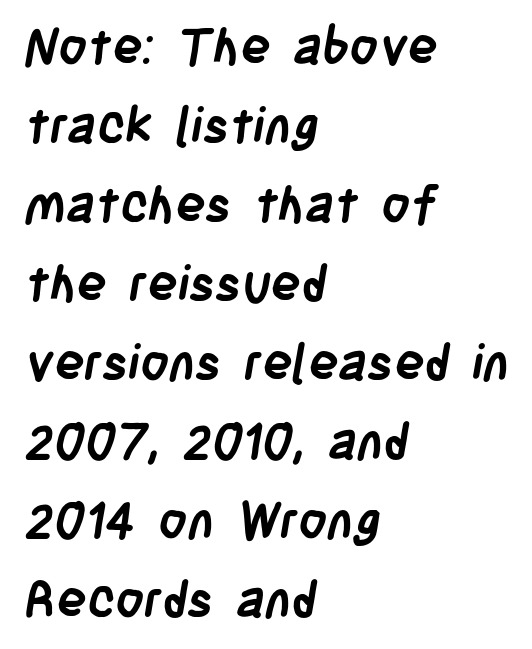
{"serif": "no", "bold": "yes", "weight": "semibold", "width": "condensed", "stroke_contrast": "low", "x_height": "large", "monospaced": "no", "underline": "no", "align": "left", "line_spacing": "normal", "line_spacing_ratio": 1.58, "letter_spacing": "normal", "letter_spacing_em": 0.0, "glyph_px": 50}
